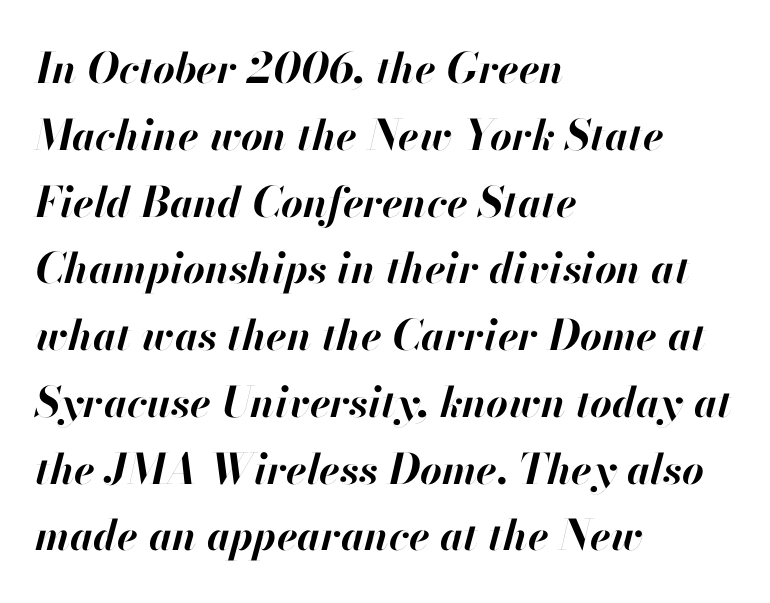
{"italic": "yes", "lean": "right", "slant_degrees": 13, "bold": "yes", "weight": "bold", "width": "normal", "stroke_contrast": "high", "x_height": "small", "monospaced": "no", "underline": "no", "align": "left", "line_spacing": "normal", "line_spacing_ratio": 1.59, "letter_spacing": "normal", "letter_spacing_em": 0.0, "glyph_px": 42}
